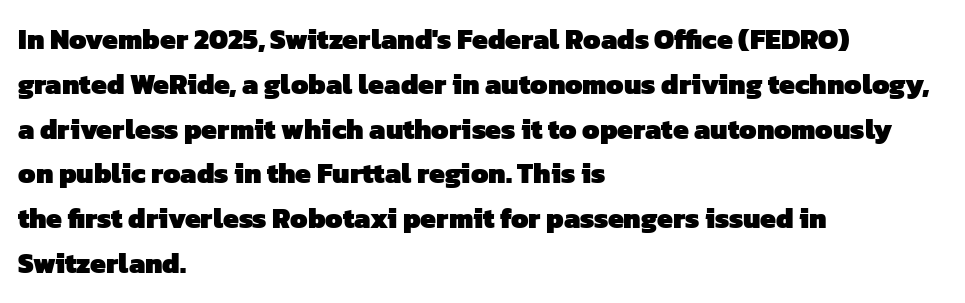
Q: Is the text bold? A: Yes.
Q: Is the typeface a serif or a sans-serif typeface? A: Sans-serif.
Q: Is the text underlined? A: No.
Q: How is the paragraph aligned? A: Left-aligned.
Q: Is the spacing between letters normal or unusually wide? A: Normal.
Q: Is the spacing between lines tight, normal or loose? A: Normal.
Q: Width (condensed, normal, or wide)? A: Normal.
Q: Stroke contrast? A: Low.
Q: x-height? A: Medium.
Q: Monospaced? A: No.
